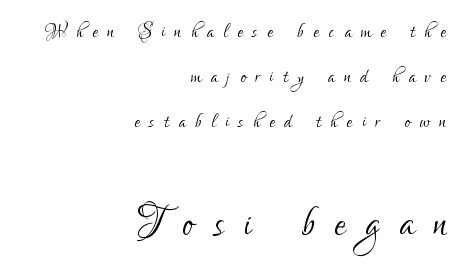
{"serif": "no", "bold": "no", "weight": "light", "width": "condensed", "stroke_contrast": "low", "x_height": "small", "monospaced": "no", "underline": "no", "align": "right", "line_spacing_ratio": 1.73, "letter_spacing": "wide", "letter_spacing_em": 0.37, "larger_block": "second", "size_ratio": 2.04, "glyph_px": 53}
